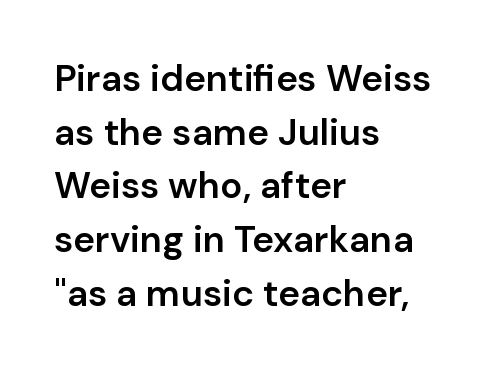
{"serif": "no", "italic": "no", "bold": "semi", "weight": "semibold", "width": "normal", "stroke_contrast": "low", "x_height": "medium", "monospaced": "no", "underline": "no", "align": "left", "line_spacing": "normal", "line_spacing_ratio": 1.45, "letter_spacing": "normal", "letter_spacing_em": 0.0, "glyph_px": 37}
